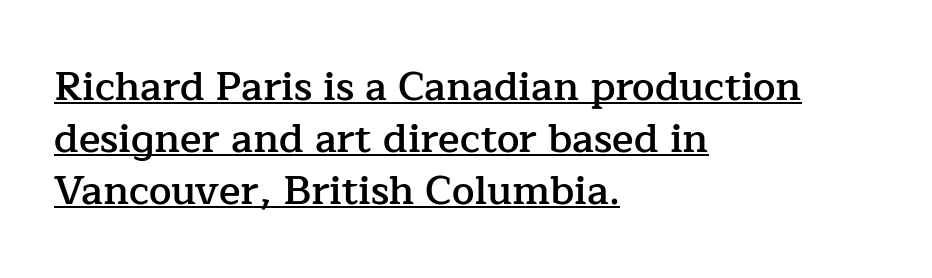
The image shows 40 px semibold serif type, upright; set left-aligned, normal line spacing (1.3x), normal letter spacing, underlined; low stroke contrast and a medium x-height.
